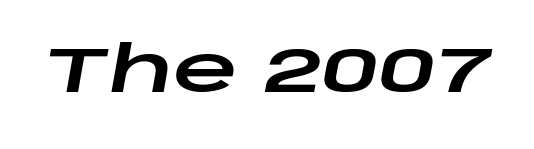
Q: Is the text italic (slanted)? A: Yes, it leans right by about 10 degrees.
Q: Is the text underlined? A: No.
Q: Is the spacing between letters normal or unusually wide? A: Normal.
Q: Width (condensed, normal, or wide)? A: Wide.
Q: Stroke contrast? A: Low.
Q: x-height? A: Large.
Q: Monospaced? A: No.
